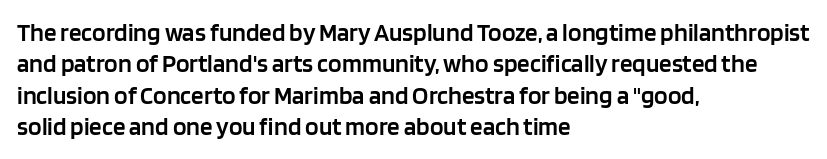
Has an underline been added? It has not. Nobody touched the tracking dial on this one. The rendering uses a semibold face; strokes are thickened but not to full bold. Style check: upright. Normally led — the rows are evenly, conventionally spaced.
